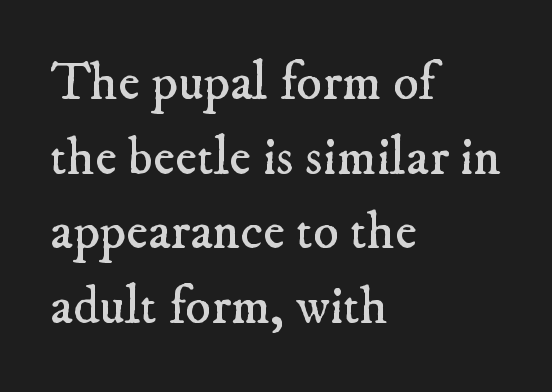
{"serif": "yes", "bold": "no", "weight": "regular", "width": "normal", "stroke_contrast": "low", "x_height": "small", "monospaced": "no", "underline": "no", "align": "left", "line_spacing": "normal", "line_spacing_ratio": 1.41, "letter_spacing": "normal", "letter_spacing_em": 0.0, "glyph_px": 53}
